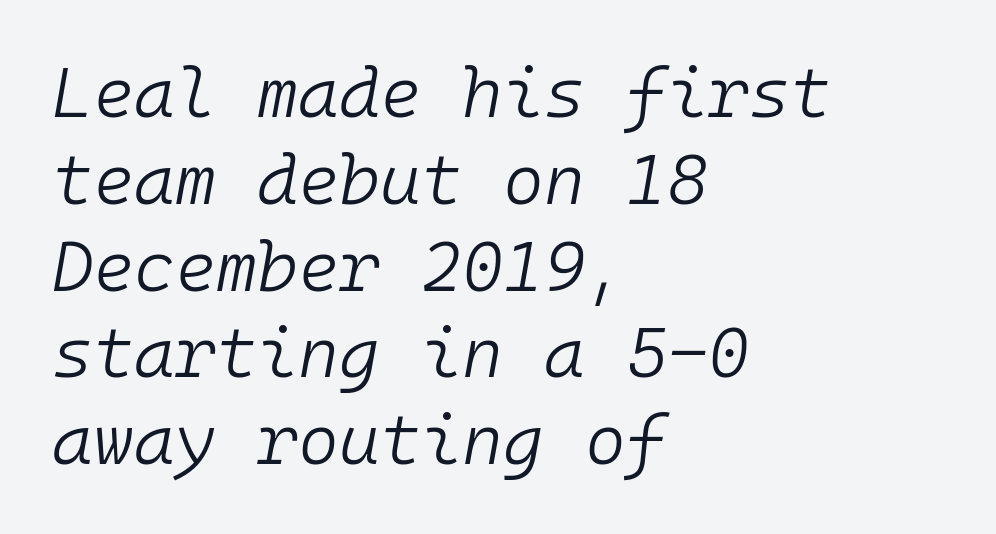
The image shows 70 px light type, italic (leaning right), monospaced; set left-aligned, line spacing 1.24x, normal letter spacing, not underlined; low stroke contrast and a medium x-height.
